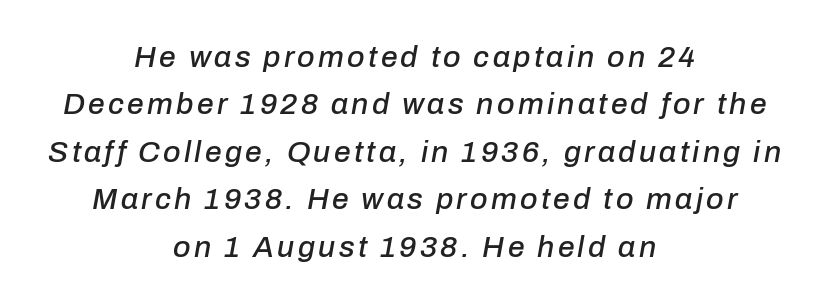
Italic: yes, the glyphs are oblique. Is the block centered? Yes — each line is placed symmetrically about the middle. A typesetter would call this proportional, since set widths differ per character. Clear beneath every line of the passage.
